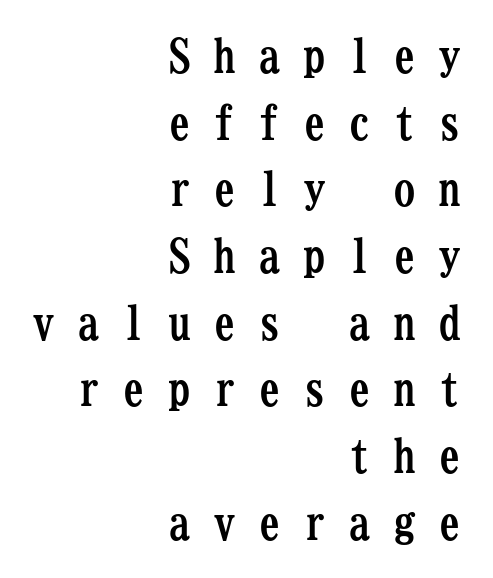
This sample has the even, mechanical cadence of fixed-width lettering. A student would call this right alignment; a typographer would say flush right, rag left. How are the letters spaced? Widely, with obvious added tracking. The letters carry serifs — small finishing strokes at the ends of their stems. The letters are bold, with thick, heavy strokes. Interline gaps are of average width in this sample.
